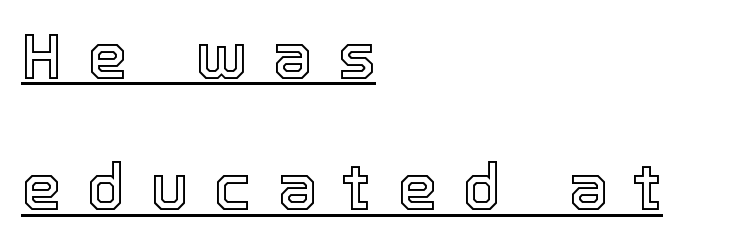
{"italic": "no", "width": "normal", "x_height": "medium", "monospaced": "no", "underline": "yes", "align": "left", "line_spacing": "loose", "line_spacing_ratio": 2.05, "letter_spacing": "wide", "letter_spacing_em": 0.39, "glyph_px": 64}
